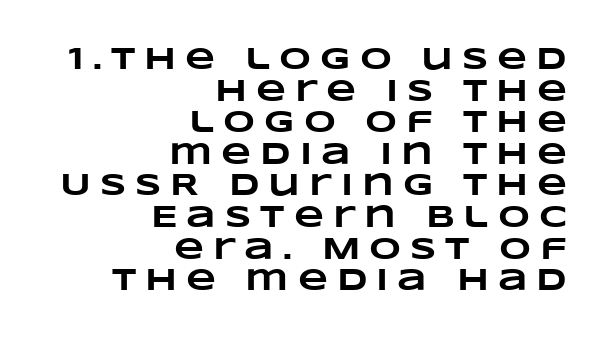
Q: Is the text bold? A: Yes.
Q: Is the text underlined? A: No.
Q: How is the paragraph aligned? A: Right-aligned.
Q: Is the spacing between letters normal or unusually wide? A: Unusually wide.
Q: Is the spacing between lines tight, normal or loose? A: Tight.
Q: Width (condensed, normal, or wide)? A: Wide.
Q: Stroke contrast? A: Low.
Q: x-height? A: Large.
Q: Monospaced? A: No.
